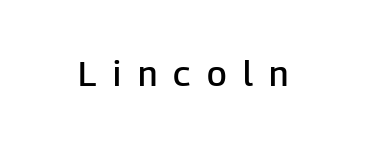
The image shows 35 px semibold sans-serif type, upright; set unusually wide letter spacing (+0.47 em), not underlined; low stroke contrast and a medium x-height.
